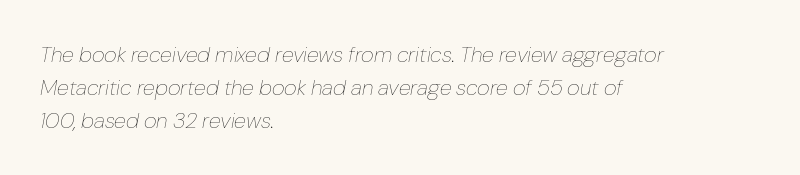
Q: Is the text bold? A: No.
Q: Is the text italic (slanted)? A: Yes, it leans right by about 10 degrees.
Q: Is the text underlined? A: No.
Q: How is the paragraph aligned? A: Left-aligned.
Q: Is the spacing between letters normal or unusually wide? A: Normal.
Q: Is the spacing between lines tight, normal or loose? A: Normal.
